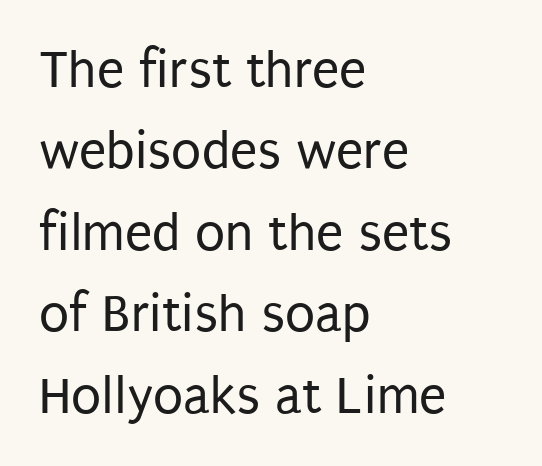
The image shows 55 px regular-weight, condensed sans-serif type, upright; set left-aligned, normal line spacing (1.48x), normal letter spacing, not underlined; low stroke contrast and a large x-height.
